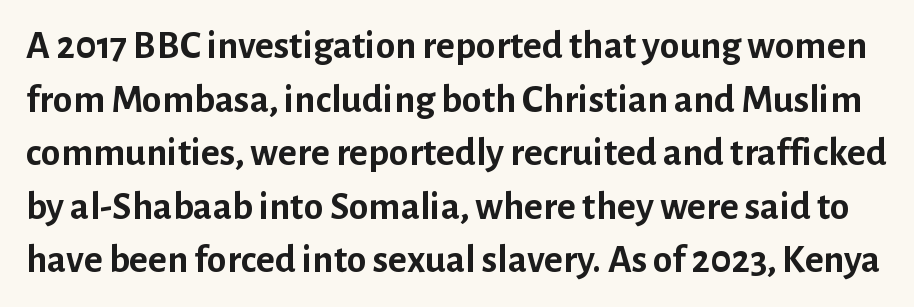
The image shows 40 px semibold sans-serif type, upright; set normal line spacing (1.34x), normal letter spacing, not underlined; low stroke contrast and a medium x-height.
